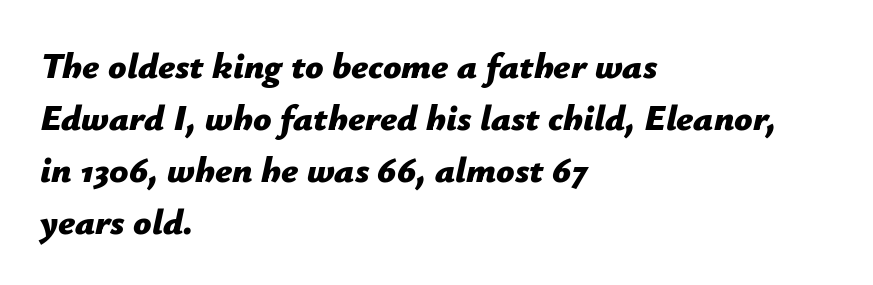
Set as a true bold cut, around the 700 mark. This block has exactly the height ordinary leading produces. Posture: slanted. The rendering uses natural spacing where letterforms have individual widths.
